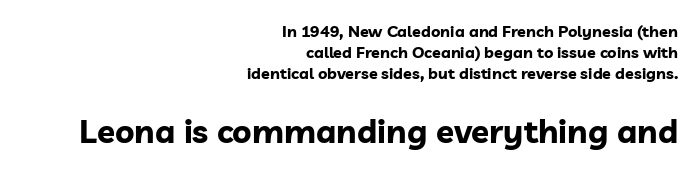
The image shows 33 px bold sans-serif type, upright; set right-aligned, normal line spacing (1.31x), normal letter spacing, not underlined; the second (bottom) block is 2.06x larger; low stroke contrast and a medium x-height.
